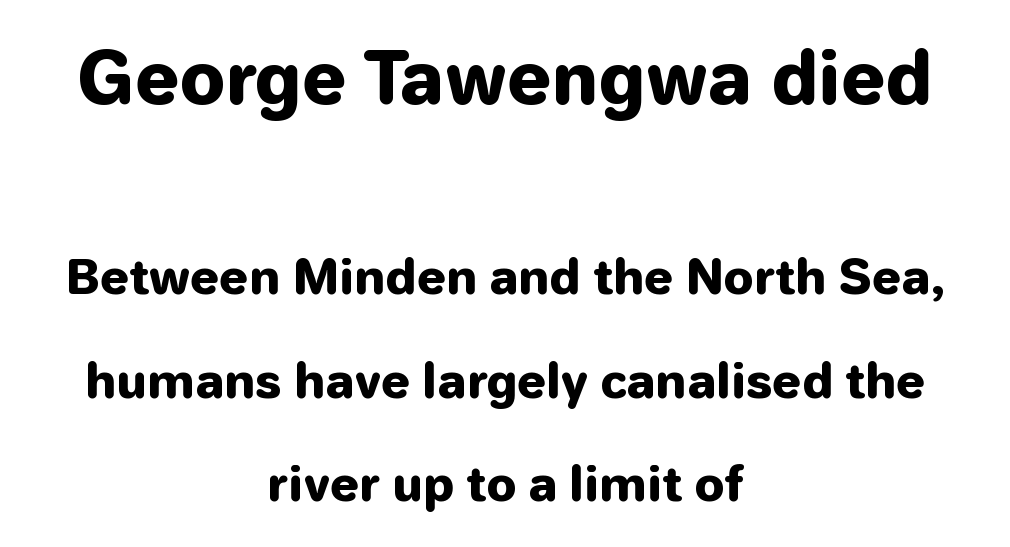
The upper block of text is set noticeably larger than the block beneath it. Interline gaps are noticeably wide in this sample. Any mark beneath the type? The region is blank. The tracking reads as untouched default to a designer's eye. Each line is balanced around a shared central axis. These lines carry a lot of weight — the face is fully bold.
